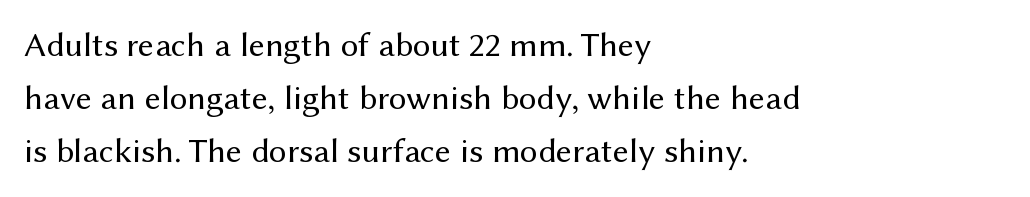
Rendered with straight, roman letterforms. A typesetter would call this proportional, since set widths differ per character. The rendering keeps characters at their native spacing. Visually the block forms a straight wall on the left and a jagged coastline on the right.
